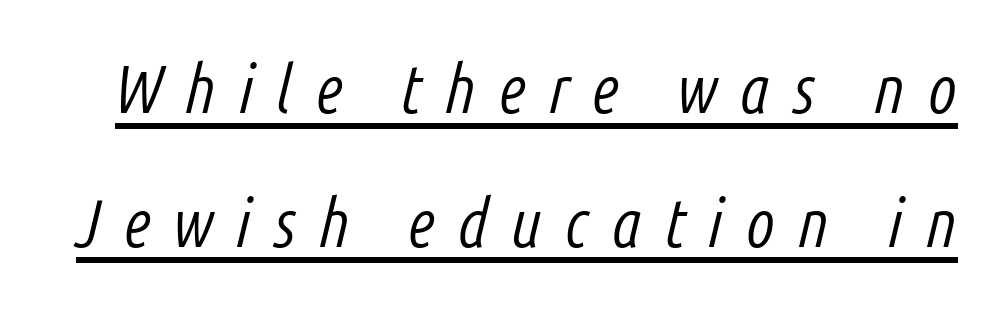
Q: Is the text bold? A: No.
Q: Is the text italic (slanted)? A: Yes, it leans right by about 14 degrees.
Q: Is the text underlined? A: Yes.
Q: Is the spacing between letters normal or unusually wide? A: Unusually wide.
Q: Is the spacing between lines tight, normal or loose? A: Loose.
Q: Width (condensed, normal, or wide)? A: Condensed.
Q: Stroke contrast? A: Low.
Q: x-height? A: Medium.
Q: Monospaced? A: No.
